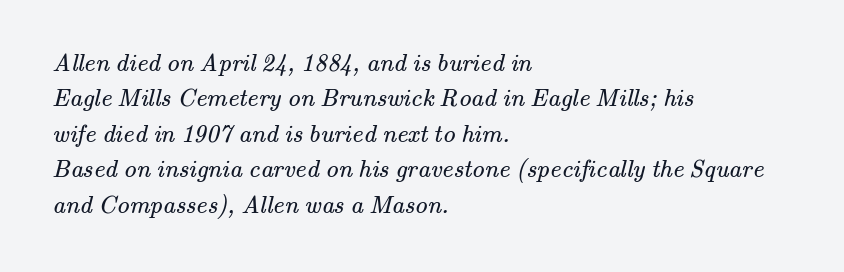
The image shows 25 px text type; set left-aligned, normal line spacing (1.42x), normal letter spacing, not underlined.
